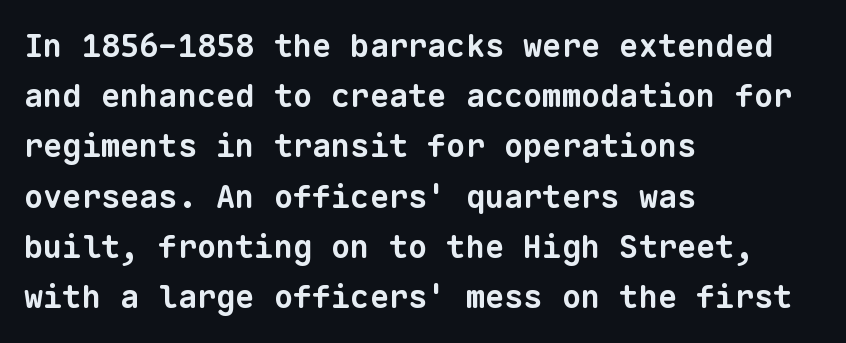
{"serif": "no", "bold": "yes", "weight": "bold", "width": "normal", "stroke_contrast": "low", "x_height": "medium", "monospaced": "yes", "underline": "no", "align": "left", "line_spacing": "normal", "line_spacing_ratio": 1.57, "letter_spacing": "normal", "letter_spacing_em": 0.0, "glyph_px": 32}
